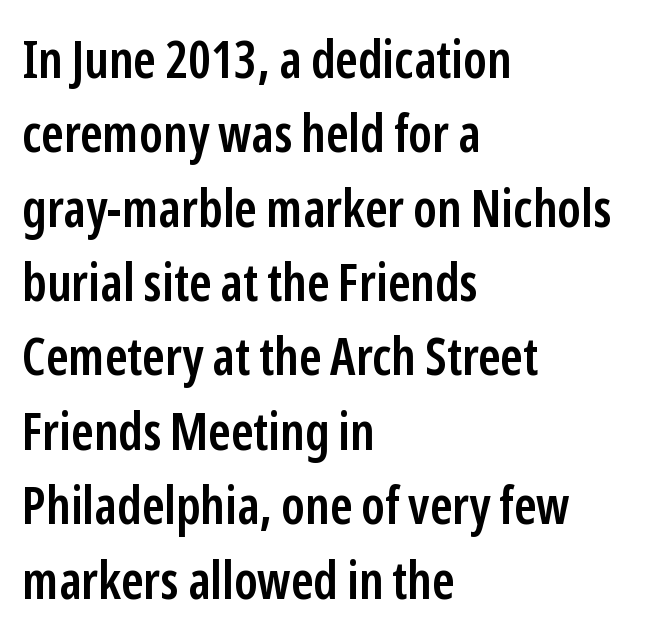
Q: Is the text bold? A: Semi-bold.
Q: Is the text italic (slanted)? A: No, it is upright.
Q: Is the typeface a serif or a sans-serif typeface? A: Sans-serif.
Q: Is the text underlined? A: No.
Q: How is the paragraph aligned? A: Left-aligned.
Q: Is the spacing between letters normal or unusually wide? A: Normal.
Q: Is the spacing between lines tight, normal or loose? A: Normal.
Q: Width (condensed, normal, or wide)? A: Condensed.
Q: Stroke contrast? A: Low.
Q: x-height? A: Medium.
Q: Monospaced? A: No.
